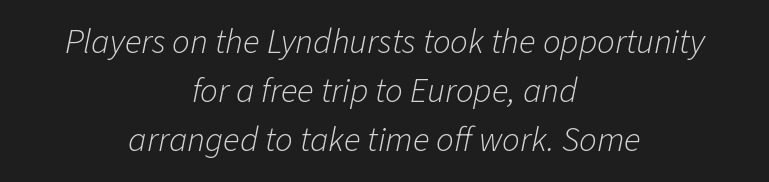
{"italic": "yes", "lean": "right", "slant_degrees": 11, "bold": "no", "weight": "light", "width": "normal", "stroke_contrast": "low", "x_height": "medium", "monospaced": "no", "underline": "no", "align": "center", "line_spacing": "normal", "line_spacing_ratio": 1.4, "letter_spacing": "normal", "letter_spacing_em": 0.0, "glyph_px": 35}
